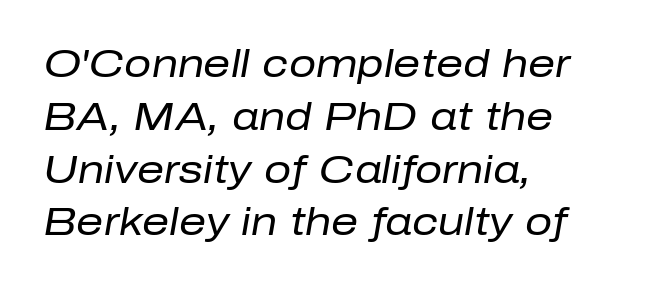
{"italic": "yes", "lean": "right", "slant_degrees": 10, "bold": "no", "weight": "regular", "width": "normal", "stroke_contrast": "low", "x_height": "medium", "monospaced": "no", "underline": "no", "align": "left", "line_spacing": "normal", "line_spacing_ratio": 1.39, "letter_spacing": "normal", "letter_spacing_em": 0.0, "glyph_px": 38}
